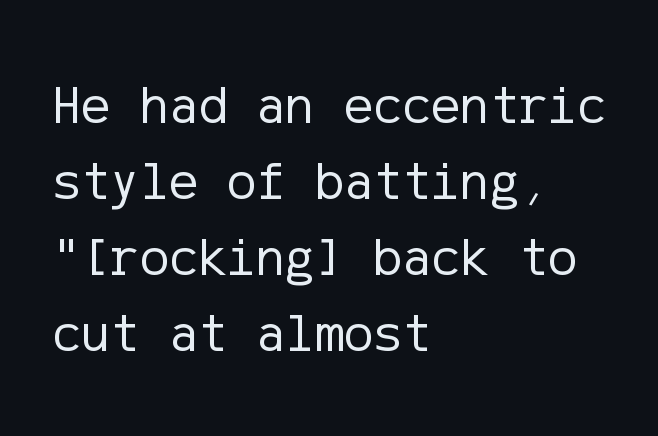
{"serif": "no", "italic": "no", "bold": "no", "weight": "regular", "width": "normal", "stroke_contrast": "low", "x_height": "medium", "underline": "no", "align": "left", "line_spacing": "normal", "line_spacing_ratio": 1.38, "letter_spacing": "normal", "letter_spacing_em": 0.0, "glyph_px": 55}
